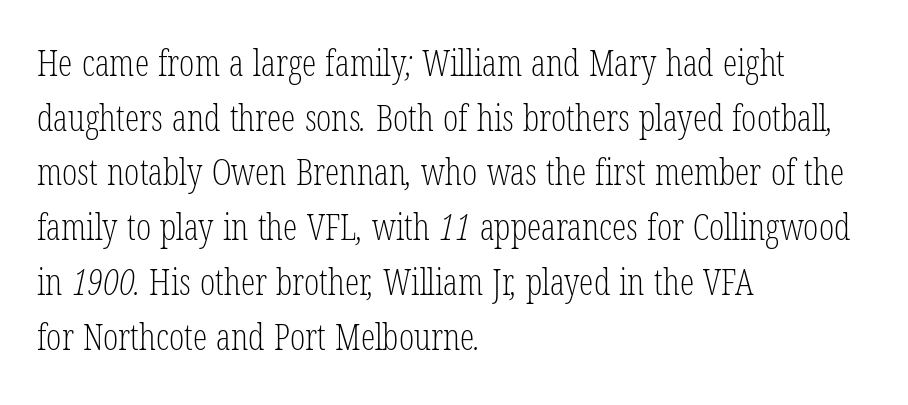
{"serif": "yes", "bold": "no", "weight": "light", "width": "condensed", "stroke_contrast": "low", "x_height": "medium", "monospaced": "no", "underline": "no", "align": "left", "line_spacing": "normal", "line_spacing_ratio": 1.52, "letter_spacing": "normal", "letter_spacing_em": 0.0, "glyph_px": 36}
